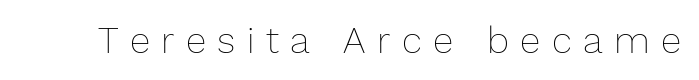
Q: Is the text bold? A: No.
Q: Is the text italic (slanted)? A: No, it is upright.
Q: Is the text underlined? A: No.
Q: Is the spacing between letters normal or unusually wide? A: Unusually wide.
Q: Width (condensed, normal, or wide)? A: Normal.
Q: Stroke contrast? A: Low.
Q: x-height? A: Medium.
Q: Monospaced? A: No.
